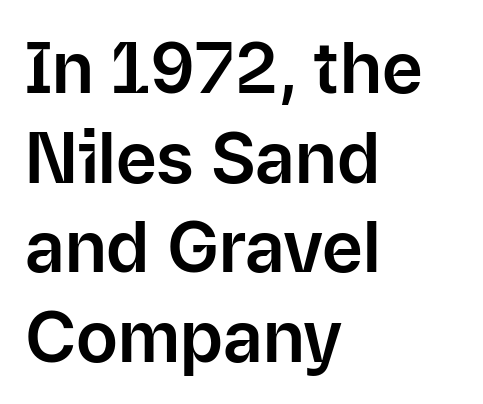
The image shows 70 px sans-serif type, upright; set left-aligned, normal line spacing (1.28x), normal letter spacing, not underlined; low stroke contrast and a medium x-height.
